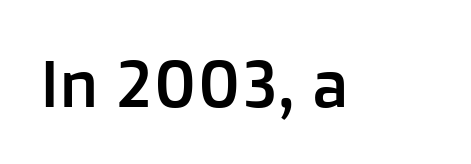
The image shows 66 px sans-serif type, upright; set normal letter spacing, not underlined; low stroke contrast and a medium x-height.
